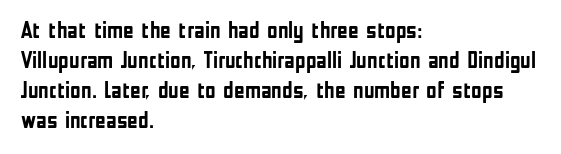
Designer's note — italics off, roman on. Clear beneath every line of the passage. Set as a true bold cut, around the 700 mark. How would I describe the line gaps? Plain and ordinary.
